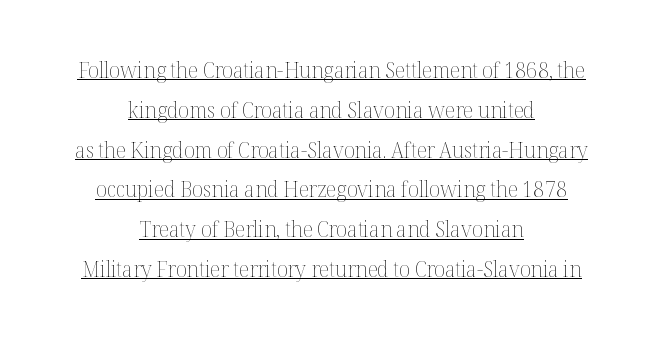
The axis of the letterforms is exactly vertical. Quick note: underline on. This sample uses plain, unmodified letter spacing. Horizontal alignment here is central, giving a formal, balanced look. Is the stroke heavy? The answer is a plain regular-or-lighter.
